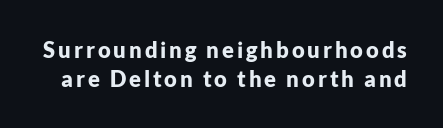
The foot of each line stays bare and open. Do the letters lean? They stand straight. What's the leading like? Ordinary, nothing unusual. Each glyph is drawn with heavy, bold strokes.
